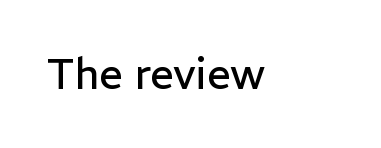
Q: Is the text bold? A: No.
Q: Is the text italic (slanted)? A: No, it is upright.
Q: Is the typeface a serif or a sans-serif typeface? A: Sans-serif.
Q: Is the text underlined? A: No.
Q: Is the spacing between letters normal or unusually wide? A: Normal.
Q: Width (condensed, normal, or wide)? A: Normal.
Q: Stroke contrast? A: Low.
Q: x-height? A: Medium.
Q: Monospaced? A: No.
